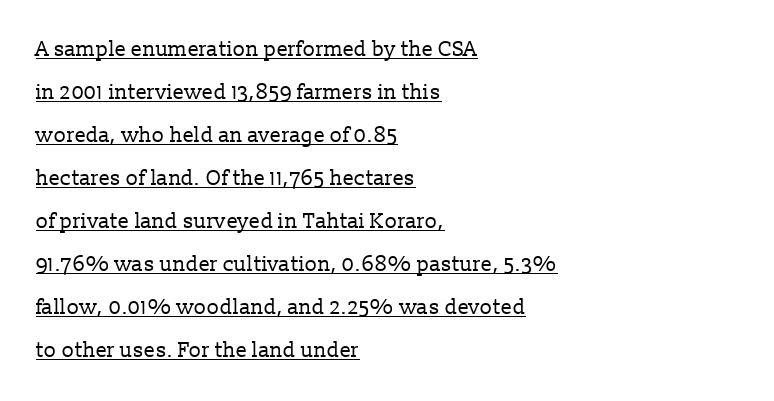
Q: Is the text bold? A: No.
Q: Is the text italic (slanted)? A: No, it is upright.
Q: Is the text underlined? A: Yes.
Q: How is the paragraph aligned? A: Left-aligned.
Q: Is the spacing between letters normal or unusually wide? A: Normal.
Q: Is the spacing between lines tight, normal or loose? A: Loose.
